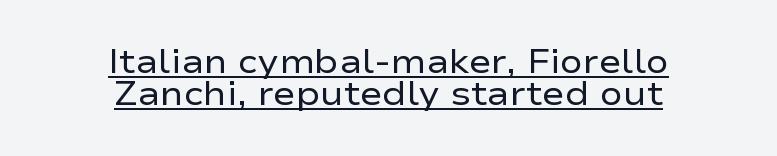
Default kerning and tracking; the words read as compact shapes. Visually the block forms a symmetrical silhouette, jagged on both flanks. Serifs: no, the terminals of the letterforms are clean. No chunkiness to these letters — they're not bold. This rendering features underlined lettering. Line spacing here is tight.
